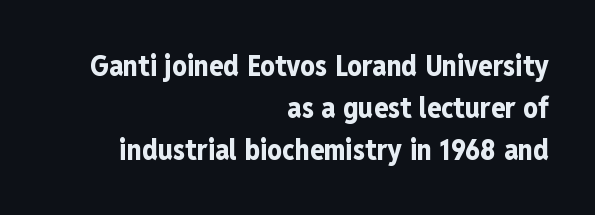
Q: Is the text bold? A: Yes.
Q: Is the text italic (slanted)? A: No, it is upright.
Q: Is the typeface a serif or a sans-serif typeface? A: Sans-serif.
Q: Is the text underlined? A: No.
Q: How is the paragraph aligned? A: Right-aligned.
Q: Is the spacing between letters normal or unusually wide? A: Normal.
Q: Is the spacing between lines tight, normal or loose? A: Normal.
Q: Width (condensed, normal, or wide)? A: Condensed.
Q: Stroke contrast? A: Low.
Q: x-height? A: Medium.
Q: Monospaced? A: No.
